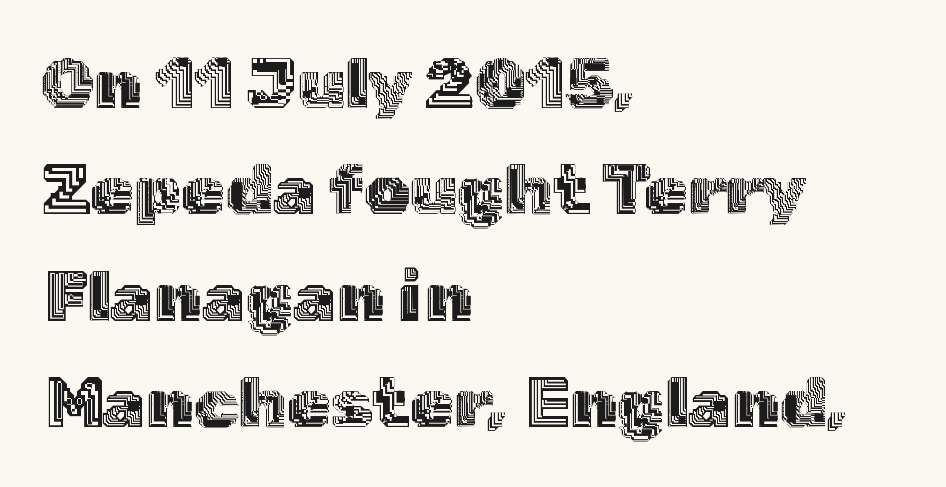
{"italic": "no", "width": "normal", "x_height": "medium", "monospaced": "no", "underline": "no", "align": "left", "line_spacing": "normal", "line_spacing_ratio": 1.5, "letter_spacing": "normal", "letter_spacing_em": 0.0, "glyph_px": 71}
